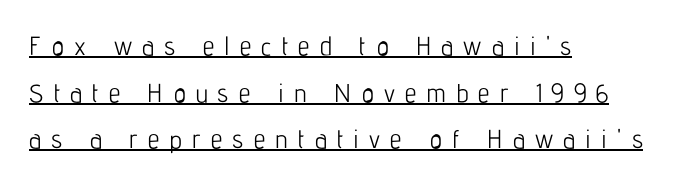
{"italic": "no", "bold": "no", "underline": "yes", "align": "left", "line_spacing_ratio": 1.79, "letter_spacing": "wide", "letter_spacing_em": 0.39, "glyph_px": 26}
